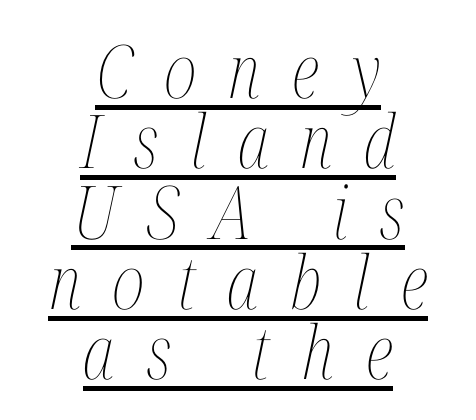
Q: Is the text bold? A: No.
Q: Is the text italic (slanted)? A: Yes, it leans right by about 12 degrees.
Q: Is the text underlined? A: Yes.
Q: How is the paragraph aligned? A: Centered.
Q: Is the spacing between letters normal or unusually wide? A: Unusually wide.
Q: Is the spacing between lines tight, normal or loose? A: Tight.
Q: Width (condensed, normal, or wide)? A: Condensed.
Q: Stroke contrast? A: Medium.
Q: x-height? A: Medium.
Q: Monospaced? A: No.
